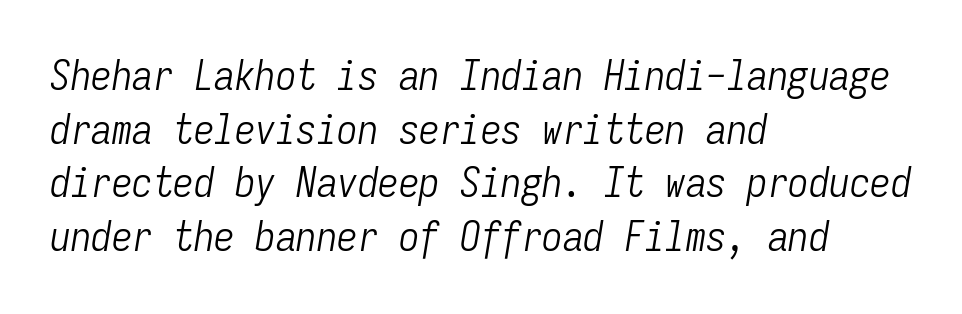
The image shows 41 px light, condensed type, italic (leaning right), monospaced; set left-aligned, normal line spacing (1.31x), normal letter spacing, not underlined; low stroke contrast and a medium x-height.
